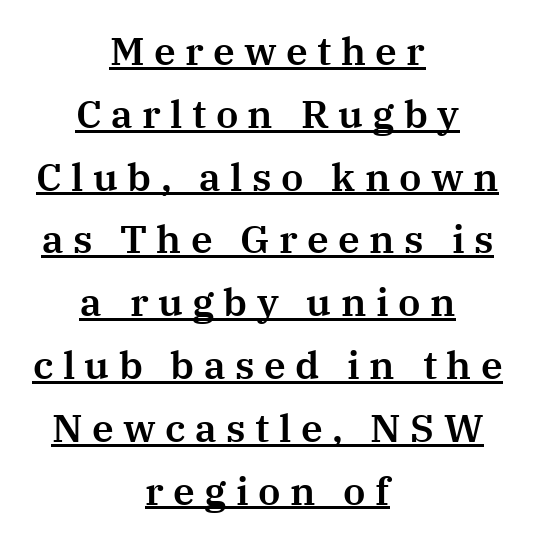
Italic: no, the glyphs are upright roman. Rows of type keep a routine distance in the vertical direction. Each line of the rendering has a horizontal stroke beneath the glyphs. I'd call this a serif setting — the letters wear small feet. Substantial extra tracking has been applied to these lines. Is this a fixed-width face? No — the glyphs have proportional, varying widths.
